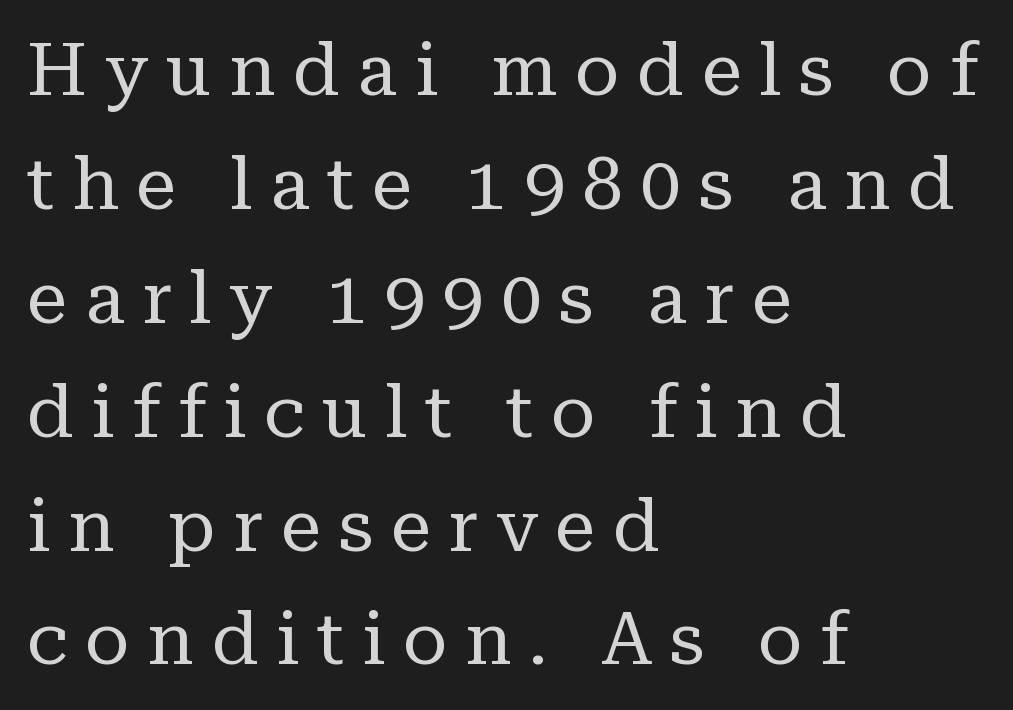
The font sits on the lighter half of the weight spectrum, regular included. When letters stand straight like this, we call the style roman or upright. A serif font was chosen for this passage. Does the copy run flush right? No — it runs flush left. Looks like regular typesetting: each glyph gets only the width it needs.
